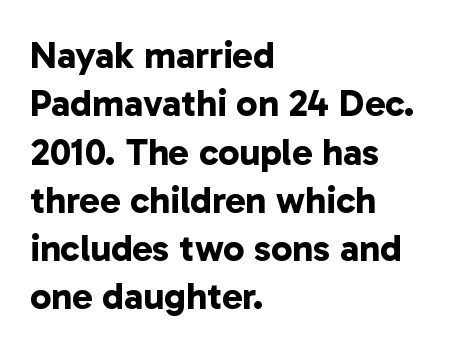
The image shows 38 px bold sans-serif type; set left-aligned, normal line spacing (1.27x), normal letter spacing, not underlined; low stroke contrast and a medium x-height.
